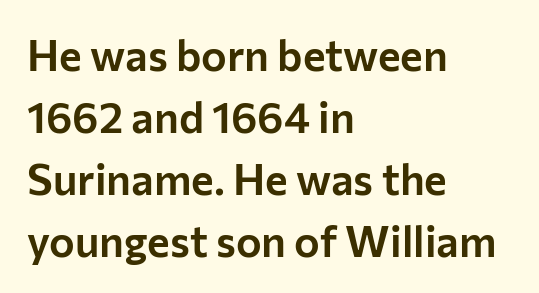
The image shows 43 px sans-serif type, upright; set left-aligned, normal line spacing (1.44x), normal letter spacing, not underlined; low stroke contrast and a medium x-height.
